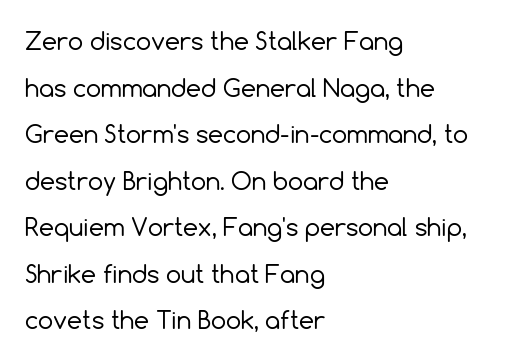
Q: Is the text bold? A: No.
Q: Is the text italic (slanted)? A: No, it is upright.
Q: Is the text underlined? A: No.
Q: How is the paragraph aligned? A: Left-aligned.
Q: Is the spacing between letters normal or unusually wide? A: Normal.
Q: Is the spacing between lines tight, normal or loose? A: Loose.
